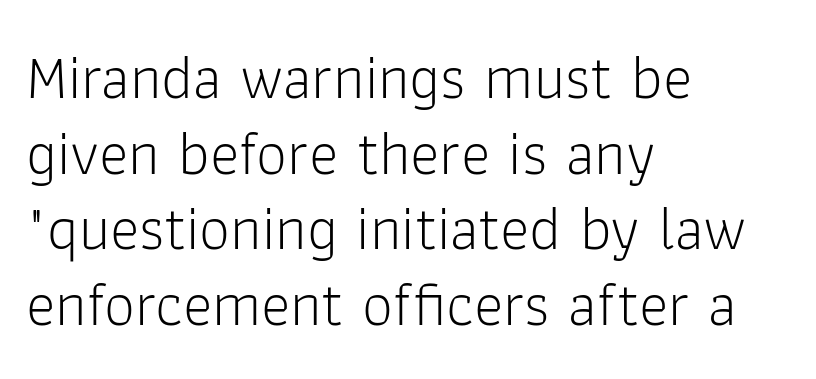
Q: Is the text bold? A: No.
Q: Is the text italic (slanted)? A: No, it is upright.
Q: Is the typeface a serif or a sans-serif typeface? A: Sans-serif.
Q: Is the text underlined? A: No.
Q: How is the paragraph aligned? A: Left-aligned.
Q: Is the spacing between letters normal or unusually wide? A: Normal.
Q: Width (condensed, normal, or wide)? A: Normal.
Q: Stroke contrast? A: Low.
Q: x-height? A: Medium.
Q: Monospaced? A: No.
